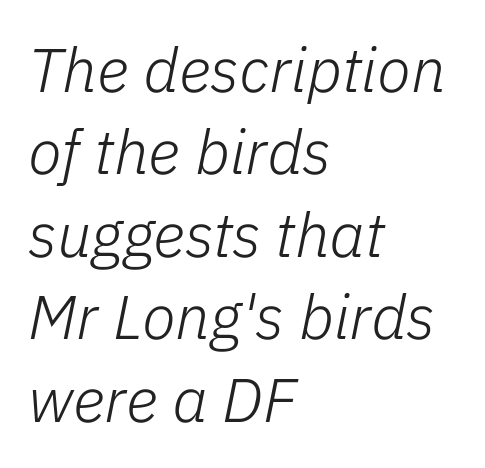
The image shows 62 px light type, italic (leaning right); set left-aligned, normal line spacing (1.33x), normal letter spacing, not underlined; low stroke contrast and a medium x-height.
